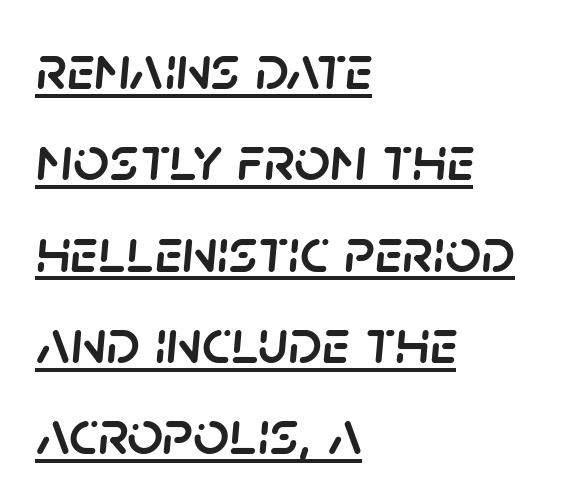
Q: Is the text italic (slanted)? A: Yes, it leans right by about 5 degrees.
Q: Is the text underlined? A: Yes.
Q: How is the paragraph aligned? A: Left-aligned.
Q: Is the spacing between letters normal or unusually wide? A: Normal.
Q: Is the spacing between lines tight, normal or loose? A: Normal.
Q: Width (condensed, normal, or wide)? A: Normal.
Q: Stroke contrast? A: Low.
Q: x-height? A: Large.
Q: Monospaced? A: No.
